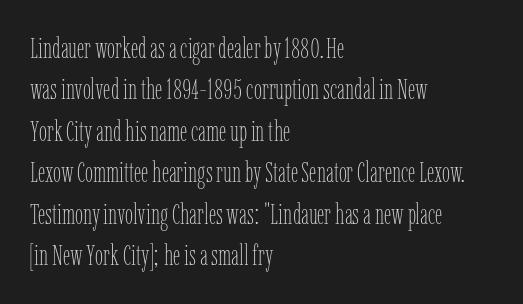
Letters have the restrained weight of plain body copy at most. The rendering uses natural spacing where letterforms have individual widths. Vertically, the passage feels balanced, rows spaced as you'd expect. Spacing between characters is what you'd get straight out of the box.
